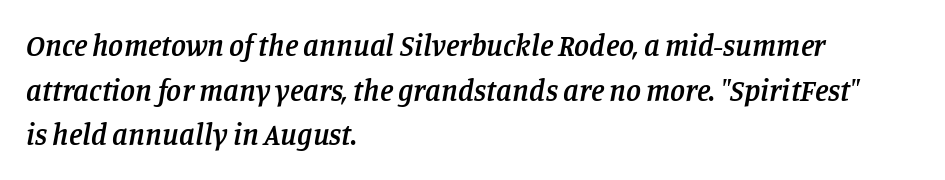
The strip under each line holds only bare page. Nothing unusual about the tracking: characters are spaced as the font intends. Italic: yes, the glyphs are oblique. Firm but not heavy-handed strokes: this text is semibold. The designer left line spacing at the default. This sample has the flowing, uneven cadence of proportional lettering.
